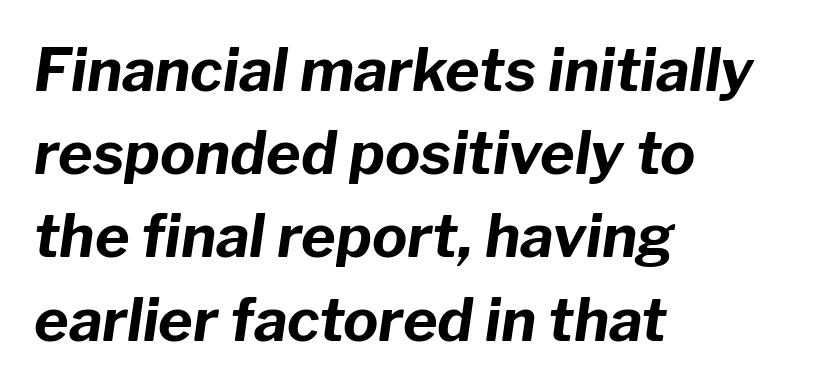
Q: Is the text bold? A: Yes.
Q: Is the text italic (slanted)? A: Yes, it leans right by about 8 degrees.
Q: Is the text underlined? A: No.
Q: How is the paragraph aligned? A: Left-aligned.
Q: Is the spacing between letters normal or unusually wide? A: Normal.
Q: Is the spacing between lines tight, normal or loose? A: Normal.
Q: Width (condensed, normal, or wide)? A: Normal.
Q: Stroke contrast? A: Low.
Q: x-height? A: Medium.
Q: Monospaced? A: No.
